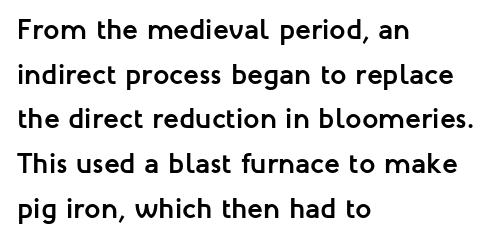
{"serif": "no", "italic": "no", "bold": "yes", "weight": "semibold", "width": "normal", "stroke_contrast": "low", "x_height": "medium", "monospaced": "no", "underline": "no", "align": "left", "line_spacing": "normal", "line_spacing_ratio": 1.54, "letter_spacing": "normal", "letter_spacing_em": 0.0, "glyph_px": 29}
